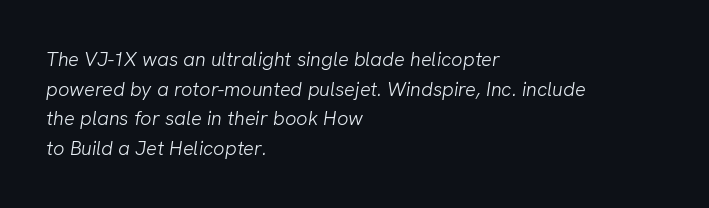
Q: Is the text bold? A: No.
Q: Is the text underlined? A: No.
Q: How is the paragraph aligned? A: Left-aligned.
Q: Is the spacing between letters normal or unusually wide? A: Normal.
Q: Is the spacing between lines tight, normal or loose? A: Normal.
